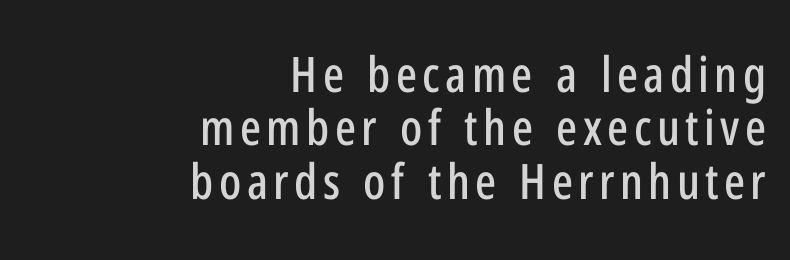
{"serif": "no", "italic": "no", "width": "condensed", "stroke_contrast": "low", "x_height": "medium", "monospaced": "no", "underline": "no", "align": "right", "line_spacing": "tight", "line_spacing_ratio": 1.09, "glyph_px": 49}
